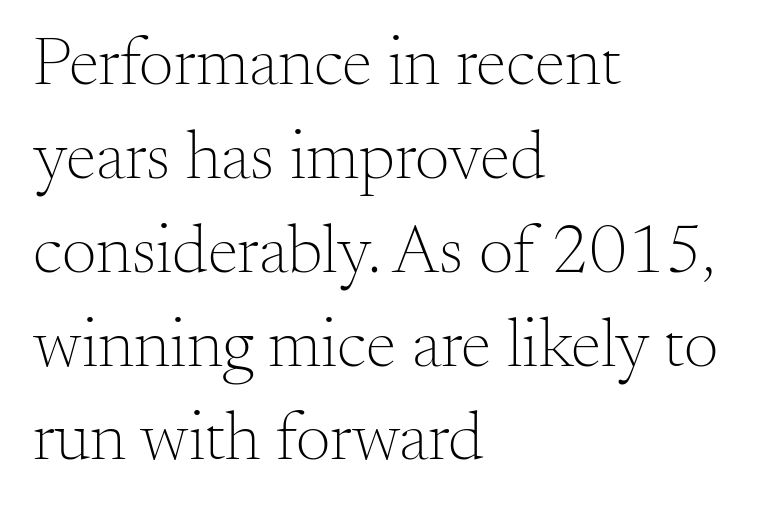
Q: Is the text bold? A: No.
Q: Is the text italic (slanted)? A: No, it is upright.
Q: Is the typeface a serif or a sans-serif typeface? A: Serif.
Q: Is the text underlined? A: No.
Q: How is the paragraph aligned? A: Left-aligned.
Q: Is the spacing between letters normal or unusually wide? A: Normal.
Q: Is the spacing between lines tight, normal or loose? A: Normal.
Q: Width (condensed, normal, or wide)? A: Normal.
Q: Stroke contrast? A: Medium.
Q: x-height? A: Small.
Q: Monospaced? A: No.
